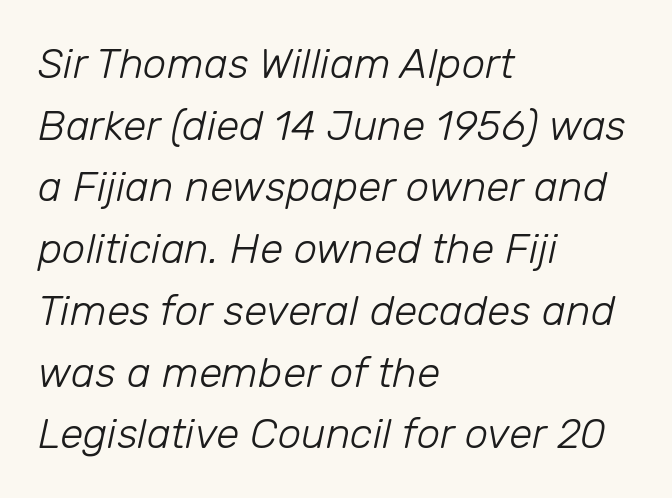
Notice how the stems are inclined rather than vertical — that's the hallmark of italics. The font sits on the lighter half of the weight spectrum, regular included. In terms of leading, this rendering sits right in the middle. Varying glyph widths throughout — classic text-font behaviour.
